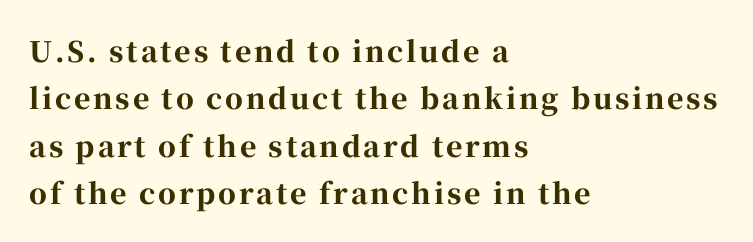
The lettering holds an erect, upright posture throughout. The leading is moderate, giving the passage an even texture. I'd describe the lettering as bold — thick and assertive. What kind of face is this? One with serifs. The space directly below the letters is spotless. Layout note: lines flush left.
